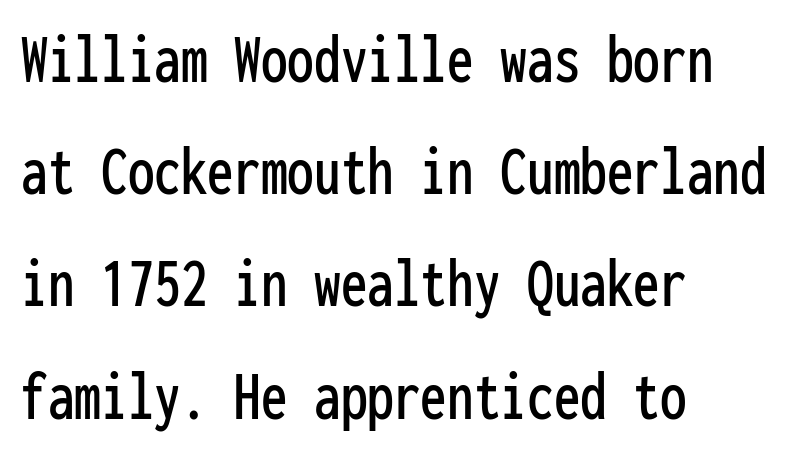
A clean baseline with only descenders dipping below it. Note: no serifs on the glyphs. You could call the tracking neutral — neither tight nor loose. A typesetter would call this monospace, since all characters share one set width. Designer's note — italics off, roman on.
